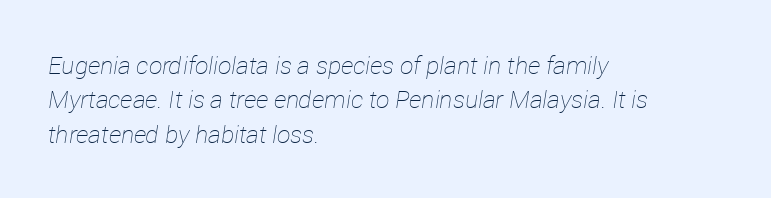
Q: Is the text bold? A: No.
Q: Is the text italic (slanted)? A: Yes, it leans right by about 12 degrees.
Q: Is the text underlined? A: No.
Q: How is the paragraph aligned? A: Left-aligned.
Q: Is the spacing between letters normal or unusually wide? A: Normal.
Q: Is the spacing between lines tight, normal or loose? A: Normal.
